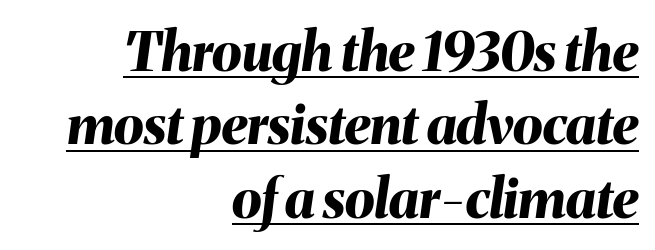
The image shows 54 px bold type, italic (leaning right); set right-aligned, normal line spacing (1.36x), normal letter spacing, underlined; medium stroke contrast and a medium x-height.
